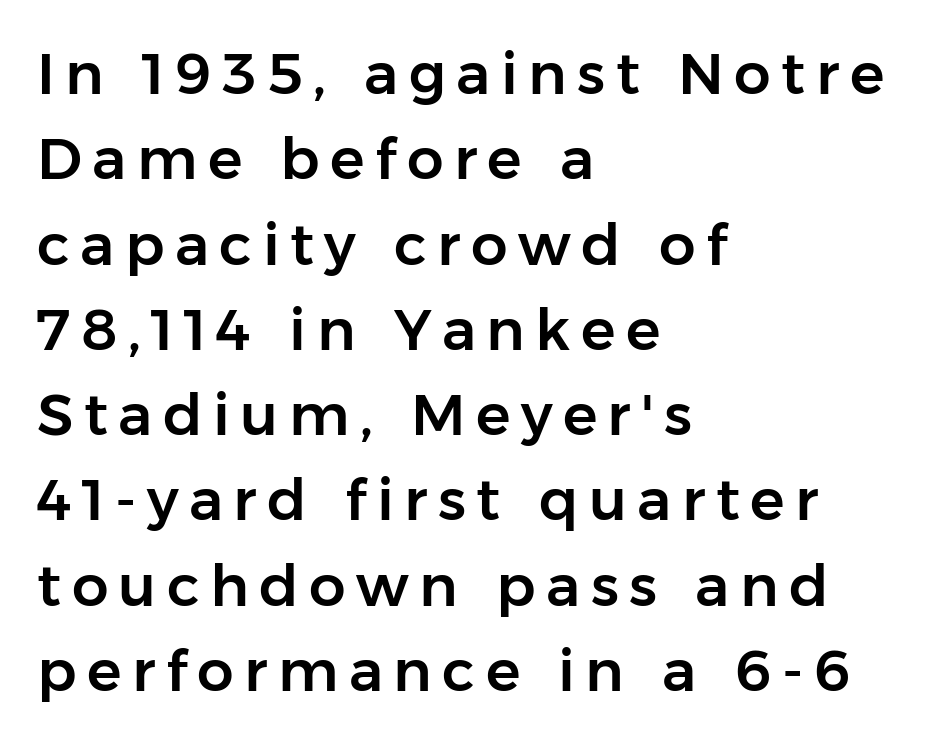
Q: Is the text italic (slanted)? A: No, it is upright.
Q: Is the typeface a serif or a sans-serif typeface? A: Sans-serif.
Q: Is the text underlined? A: No.
Q: How is the paragraph aligned? A: Left-aligned.
Q: Is the spacing between lines tight, normal or loose? A: Normal.
Q: Width (condensed, normal, or wide)? A: Normal.
Q: Stroke contrast? A: Low.
Q: x-height? A: Medium.
Q: Monospaced? A: No.
